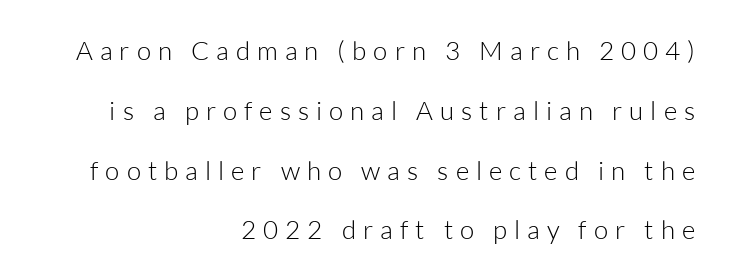
The image shows 26 px text type, upright; set right-aligned, loose line spacing (2.3x), unusually wide letter spacing (+0.27 em), not underlined.
